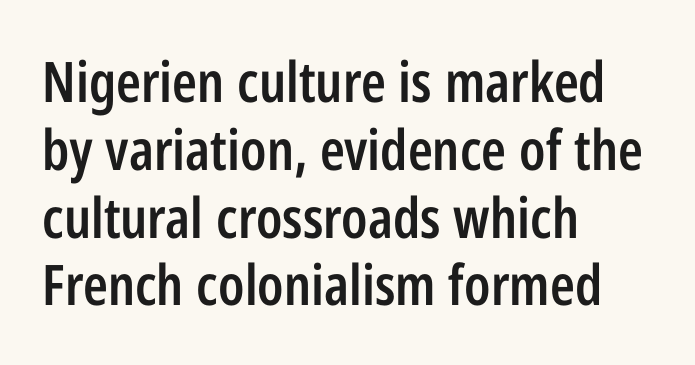
Is the type bold? Partly — it's a semibold, heavier than regular but not fully bold. Serif or sans? Sans — the stroke terminals are bare. Words appear dense and cohesive because spacing is normal. These lines are rendered in a variable-pitch font.
